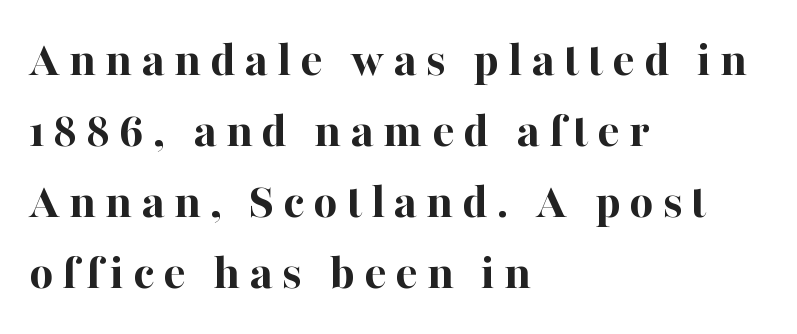
The image shows 51 px bold serif type, upright; set left-aligned, normal line spacing (1.39x), not underlined; high stroke contrast and a medium x-height.
